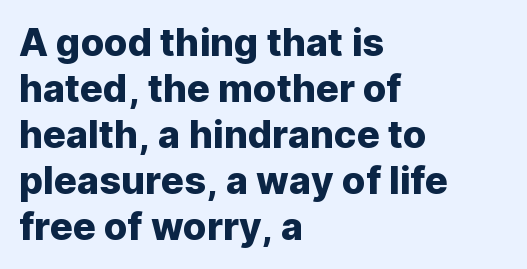
{"serif": "no", "italic": "no", "width": "normal", "stroke_contrast": "low", "x_height": "medium", "monospaced": "no", "underline": "no", "align": "left", "line_spacing_ratio": 1.21, "letter_spacing": "normal", "letter_spacing_em": 0.0, "glyph_px": 38}
